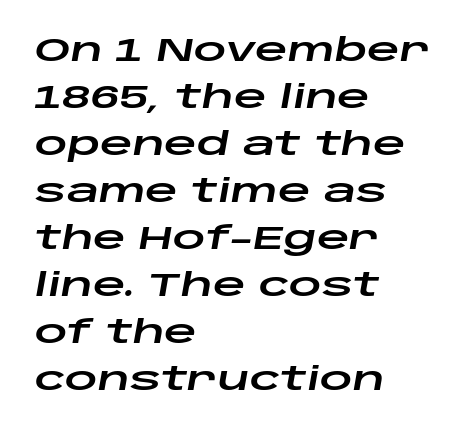
{"italic": "yes", "lean": "right", "slant_degrees": 10, "width": "wide", "stroke_contrast": "low", "x_height": "large", "monospaced": "no", "underline": "no", "align": "left", "line_spacing": "normal", "line_spacing_ratio": 1.47, "letter_spacing": "normal", "letter_spacing_em": 0.0, "glyph_px": 32}
